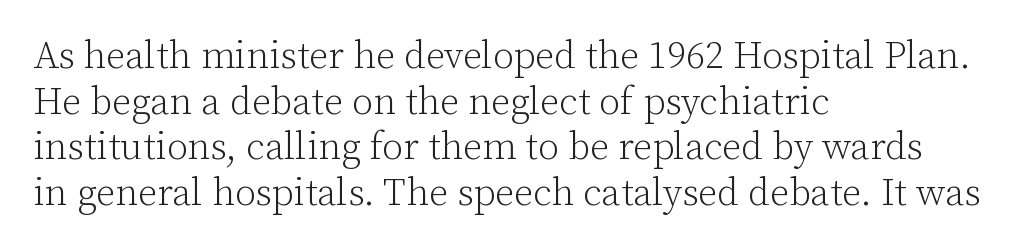
Looks like regular typesetting: each glyph gets only the width it needs. Upright lettering throughout. The face looks like a standard text weight, possibly lighter. What kind of face is this? One with serifs. The string is rendered with underlining switched off.
